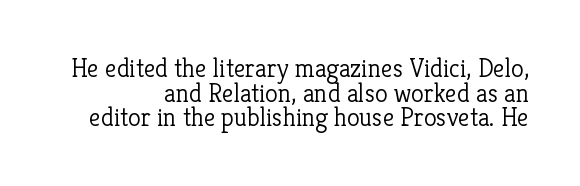
Q: Is the text bold? A: No.
Q: Is the text italic (slanted)? A: No, it is upright.
Q: Is the text underlined? A: No.
Q: How is the paragraph aligned? A: Right-aligned.
Q: Is the spacing between letters normal or unusually wide? A: Normal.
Q: Is the spacing between lines tight, normal or loose? A: Tight.
